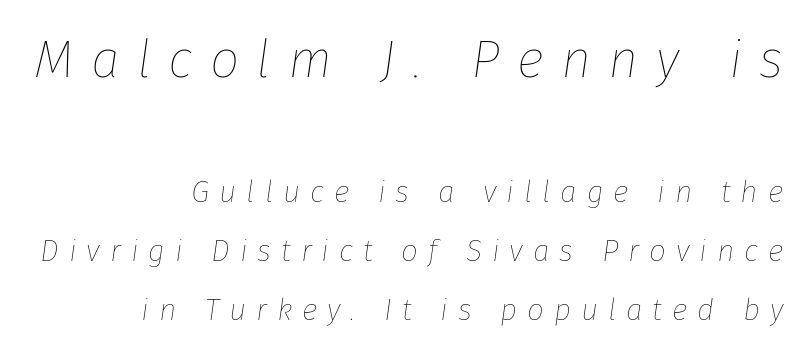
The passage shown is typed in a proportional face where columns would drift. The lines are spread far apart with generous leading. The rendering shrinks the type as you move from the upper chunk to the lower. The characters are drawn with everyday or finer stroke widths. The tracking jumps out immediately: characters are airy and widely separated. If you drew a line through each stem, it would be angled.
